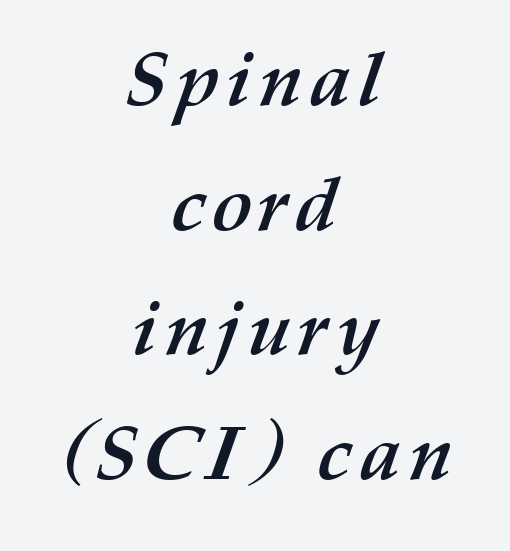
{"bold": "yes", "weight": "semibold", "width": "normal", "stroke_contrast": "medium", "x_height": "medium", "monospaced": "no", "underline": "no", "align": "center", "line_spacing": "normal", "line_spacing_ratio": 1.64, "glyph_px": 76}
